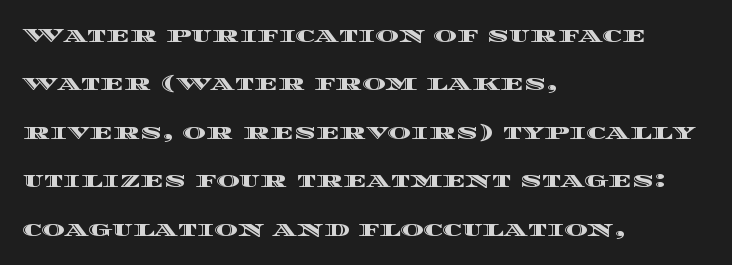
Bare-footed words on every line. Airy leading. The letterforms sit shoulder to shoulder at normal distance. Ordinary non-slanted type is in use. One-word summary of the alignment: left.
